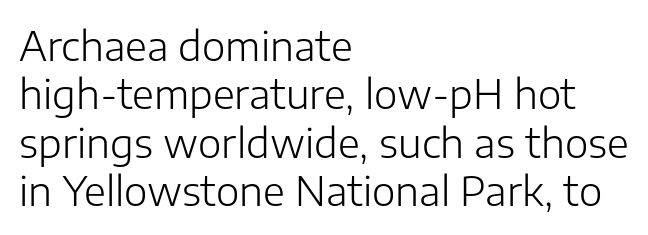
The image shows 40 px light sans-serif type, upright; set left-aligned, line spacing 1.21x, normal letter spacing, not underlined; low stroke contrast and a medium x-height.
